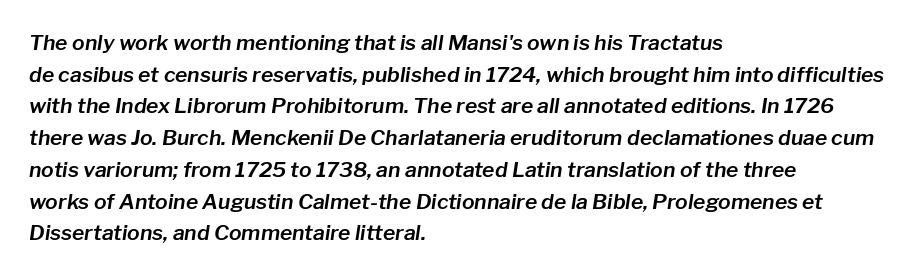
Notice how the passage keeps a crisp vertical edge on the left only. The line texture is even and compact thanks to regular tracking. It's the slanting kind of type. Whoever set this chose a conventional vertical rhythm. Underlining? Definitely not there.
